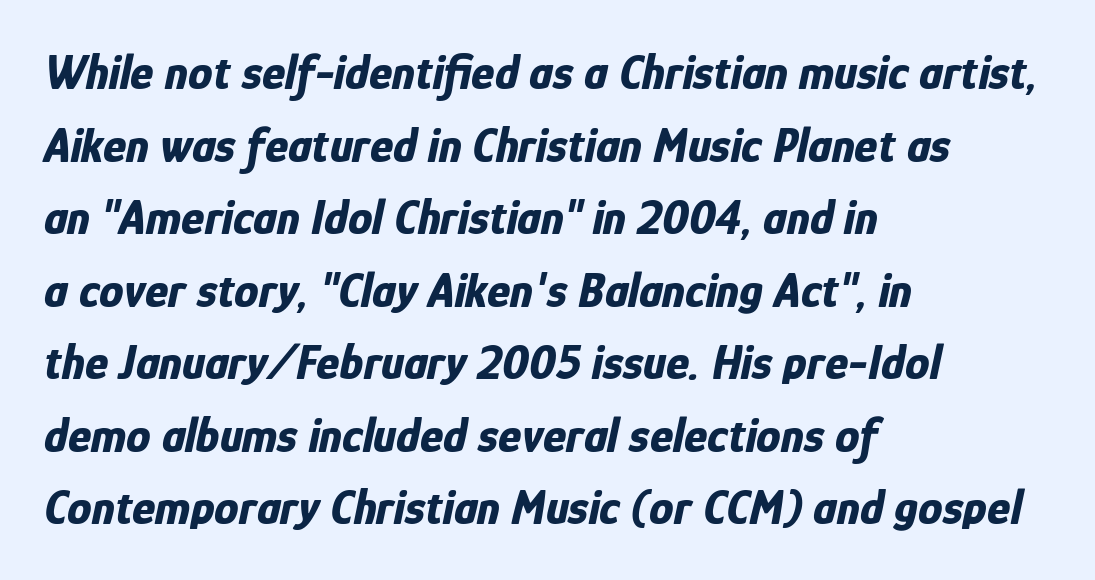
The image shows 49 px bold, condensed type, italic (leaning right); set left-aligned, normal line spacing (1.48x), normal letter spacing, not underlined; low stroke contrast and a medium x-height.
